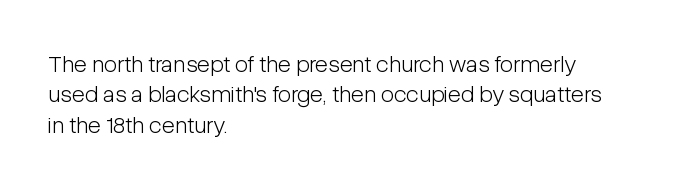
The image shows 24 px text type, upright; set left-aligned, normal line spacing (1.27x), normal letter spacing, not underlined.
